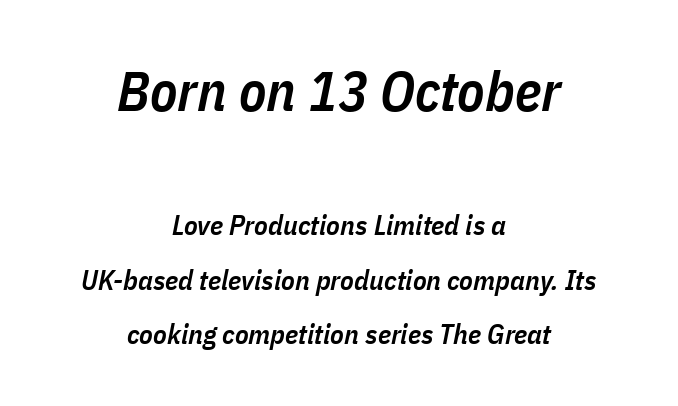
Q: Is the text bold? A: Semi-bold.
Q: Is the text italic (slanted)? A: Yes, it leans right by about 11 degrees.
Q: Is the text underlined? A: No.
Q: How is the paragraph aligned? A: Centered.
Q: Is the spacing between letters normal or unusually wide? A: Normal.
Q: Is the spacing between lines tight, normal or loose? A: Loose.
Q: Which block of text is set in a larger size, the first (top) or the second (bottom)? A: The first (top) one.
Q: Width (condensed, normal, or wide)? A: Condensed.
Q: Stroke contrast? A: Low.
Q: x-height? A: Medium.
Q: Monospaced? A: No.
